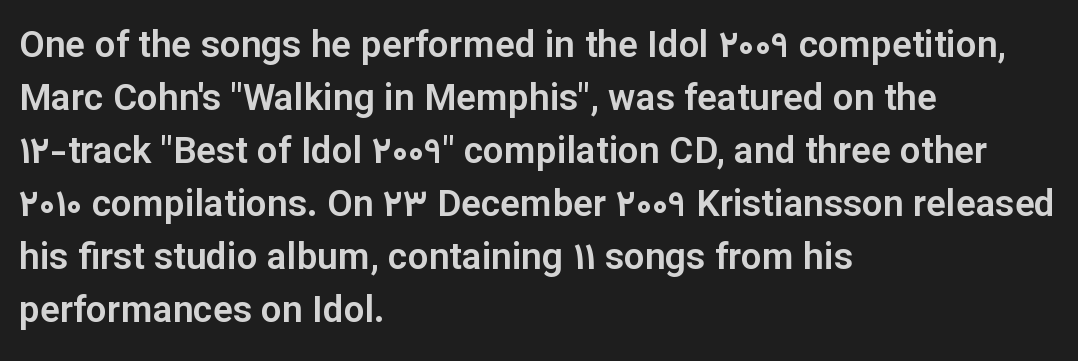
Q: Is the text italic (slanted)? A: No, it is upright.
Q: Is the typeface a serif or a sans-serif typeface? A: Sans-serif.
Q: Is the text underlined? A: No.
Q: How is the paragraph aligned? A: Left-aligned.
Q: Is the spacing between letters normal or unusually wide? A: Normal.
Q: Is the spacing between lines tight, normal or loose? A: Normal.
Q: Width (condensed, normal, or wide)? A: Normal.
Q: Stroke contrast? A: Low.
Q: x-height? A: Medium.
Q: Monospaced? A: No.
